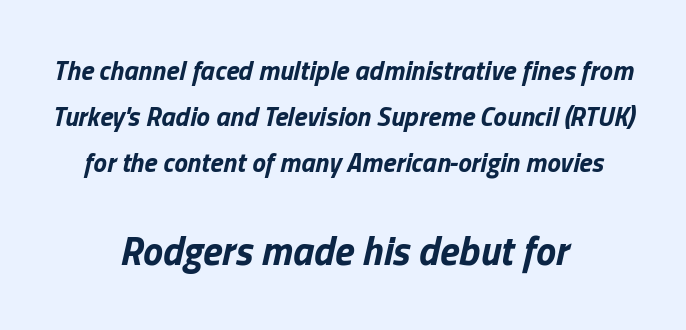
Q: Is the text bold? A: Yes.
Q: Is the text italic (slanted)? A: Yes, it leans right by about 13 degrees.
Q: Is the text underlined? A: No.
Q: How is the paragraph aligned? A: Centered.
Q: Is the spacing between letters normal or unusually wide? A: Normal.
Q: Is the spacing between lines tight, normal or loose? A: Normal.
Q: Which block of text is set in a larger size, the first (top) or the second (bottom)? A: The second (bottom) one.
Q: Width (condensed, normal, or wide)? A: Normal.
Q: Stroke contrast? A: Low.
Q: x-height? A: Medium.
Q: Monospaced? A: No.
